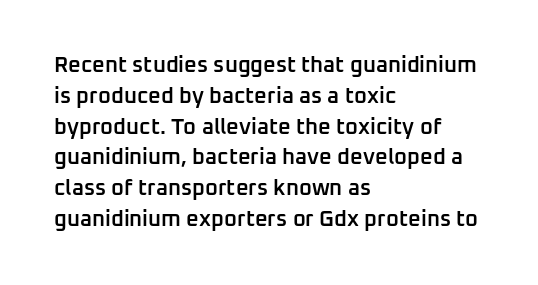
Q: Is the text bold? A: Semi-bold.
Q: Is the text italic (slanted)? A: No, it is upright.
Q: Is the text underlined? A: No.
Q: How is the paragraph aligned? A: Left-aligned.
Q: Is the spacing between letters normal or unusually wide? A: Normal.
Q: Is the spacing between lines tight, normal or loose? A: Normal.
